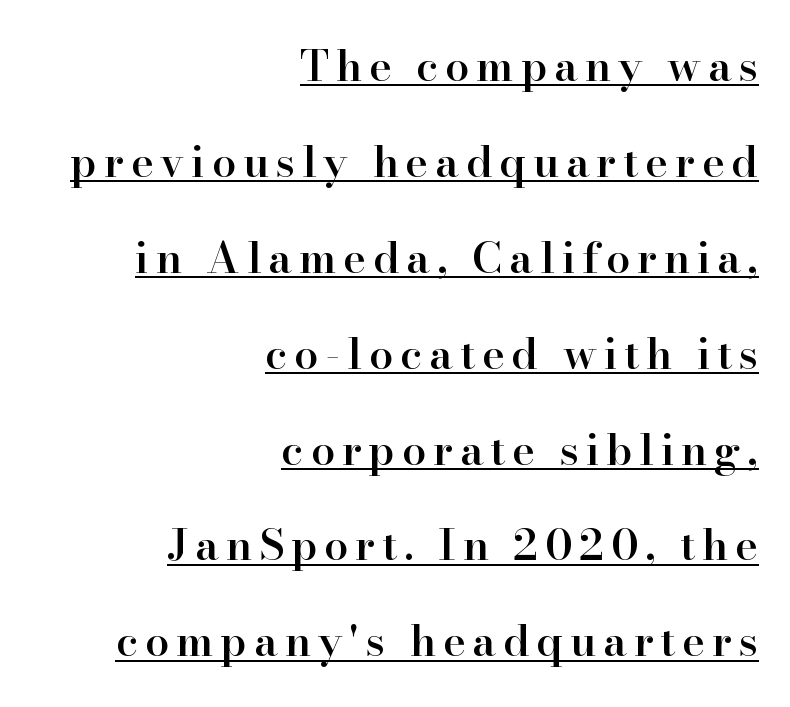
{"serif": "yes", "italic": "no", "bold": "semi", "weight": "semibold", "width": "normal", "stroke_contrast": "high", "x_height": "small", "monospaced": "no", "underline": "yes", "align": "right", "line_spacing": "loose", "line_spacing_ratio": 2.23, "glyph_px": 43}
